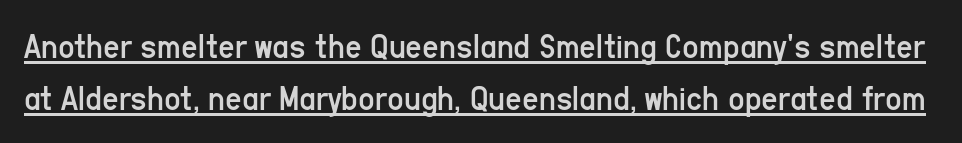
The typeface has the unassuming heft of standard copy or less. Nothing sits at the stroke ends, so this counts as sans-serif. This sample carries an underscore along the baseline area. These lines are rendered in a variable-pitch font. The vertical gap from one line to the next is medium.
